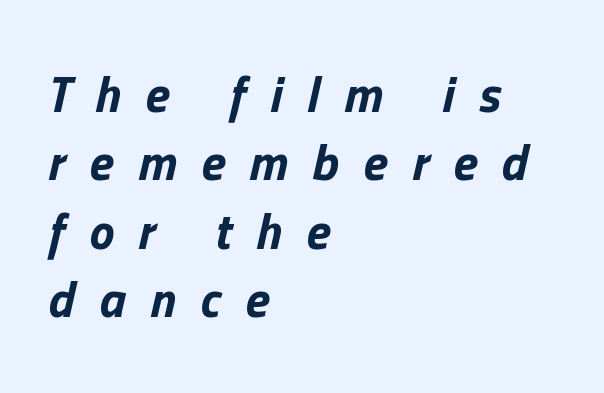
The image shows 50 px bold type, italic (leaning right); set left-aligned, normal line spacing (1.37x), unusually wide letter spacing (+0.49 em), not underlined; low stroke contrast and a medium x-height.
